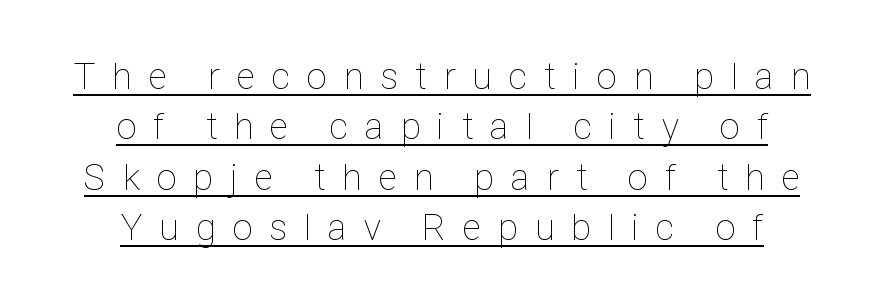
Do the characters align in a grid? No, the font is proportional. Teacher's note: observe the equal gaps on both sides — that is centered alignment. A normal amount of white space separates one row of letters from the next. The typesetting does not lean heavy: it is not bold. The letters stand straight up with perfectly vertical stems. This is underlined copy, the kind a proofreader might mark for attention.
